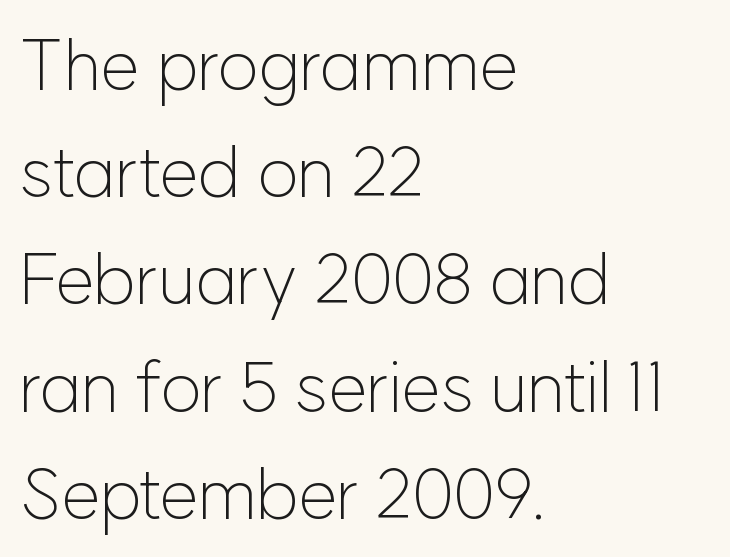
Q: Is the text bold? A: No.
Q: Is the text italic (slanted)? A: No, it is upright.
Q: Is the typeface a serif or a sans-serif typeface? A: Sans-serif.
Q: Is the text underlined? A: No.
Q: How is the paragraph aligned? A: Left-aligned.
Q: Is the spacing between letters normal or unusually wide? A: Normal.
Q: Is the spacing between lines tight, normal or loose? A: Normal.
Q: Width (condensed, normal, or wide)? A: Normal.
Q: Stroke contrast? A: Low.
Q: x-height? A: Medium.
Q: Monospaced? A: No.
